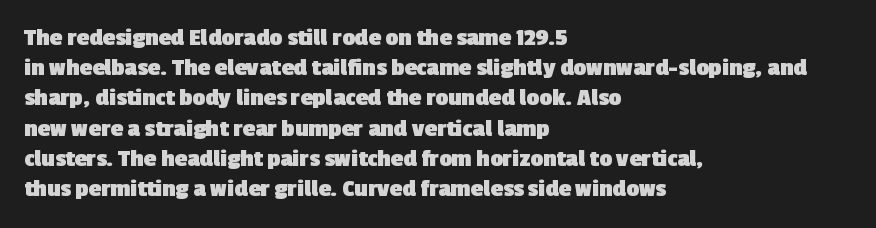
{"bold": "yes", "underline": "no", "align": "left", "line_spacing_ratio": 1.21, "letter_spacing": "normal", "letter_spacing_em": 0.0, "glyph_px": 25}
